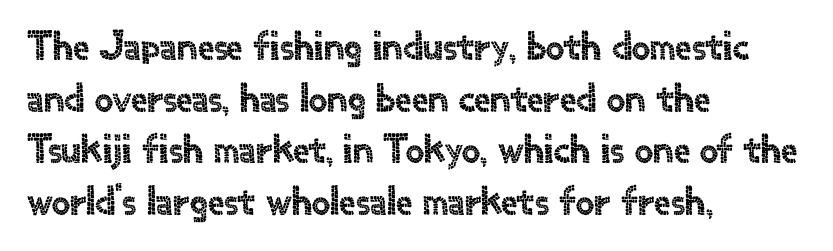
The image shows 41 px sans-serif type, upright; set left-aligned, normal line spacing (1.26x), normal letter spacing, not underlined; a small x-height.
